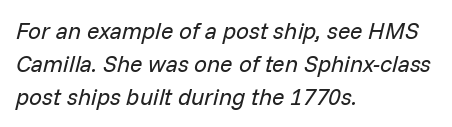
Heft: none added — not bold. The gaps between neighbouring characters are ordinary and unremarkable. Underline: absent. A classic flush-left, rag-right setting is used for this passage.
